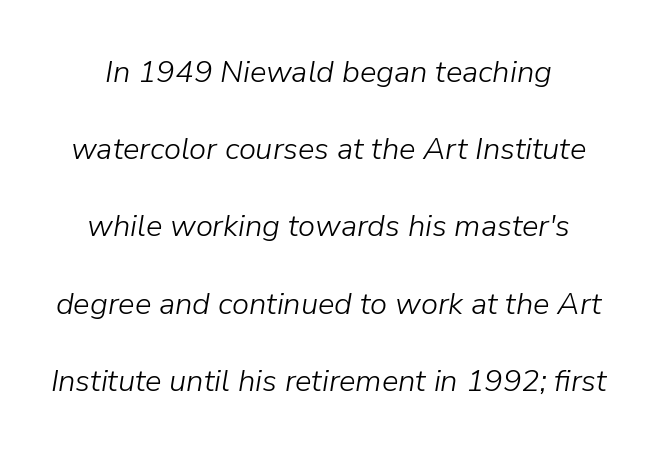
Q: Is the text bold? A: No.
Q: Is the text italic (slanted)? A: Yes, it leans right by about 9 degrees.
Q: Is the text underlined? A: No.
Q: Is the spacing between letters normal or unusually wide? A: Normal.
Q: Is the spacing between lines tight, normal or loose? A: Loose.
Q: Width (condensed, normal, or wide)? A: Normal.
Q: Stroke contrast? A: Low.
Q: x-height? A: Medium.
Q: Monospaced? A: No.
